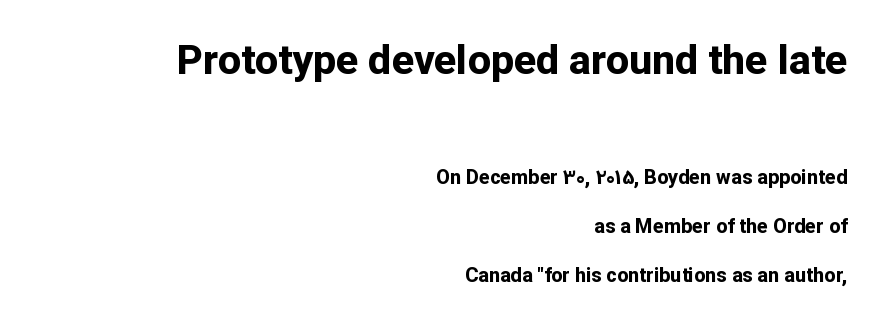
{"serif": "no", "italic": "no", "bold": "yes", "weight": "bold", "width": "normal", "stroke_contrast": "low", "x_height": "medium", "monospaced": "no", "underline": "no", "align": "right", "line_spacing": "loose", "line_spacing_ratio": 2.43, "letter_spacing": "normal", "letter_spacing_em": 0.0, "larger_block": "first", "size_ratio": 2.05, "glyph_px": 41}
